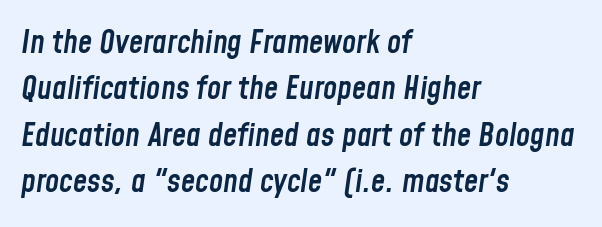
Q: Is the text bold? A: Semi-bold.
Q: Is the text italic (slanted)? A: Yes, it leans right by about 8 degrees.
Q: Is the text underlined? A: No.
Q: How is the paragraph aligned? A: Left-aligned.
Q: Is the spacing between letters normal or unusually wide? A: Normal.
Q: Is the spacing between lines tight, normal or loose? A: Normal.
Q: Width (condensed, normal, or wide)? A: Condensed.
Q: Stroke contrast? A: Low.
Q: x-height? A: Medium.
Q: Monospaced? A: No.
